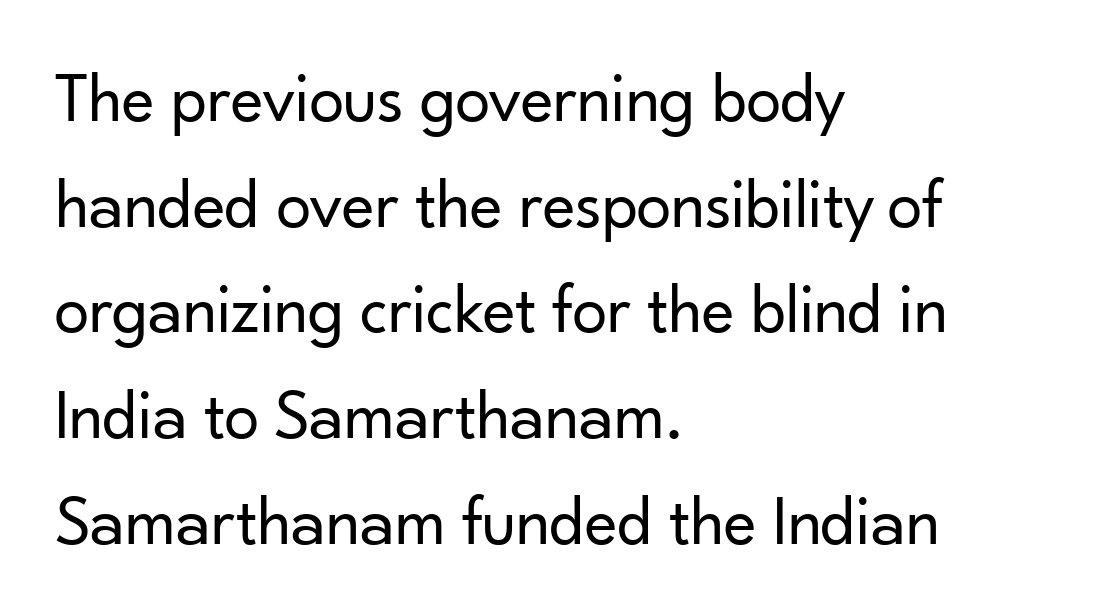
The image shows 70 px regular-weight sans-serif type, upright; set left-aligned, normal line spacing (1.51x), normal letter spacing, not underlined; low stroke contrast and a small x-height.
